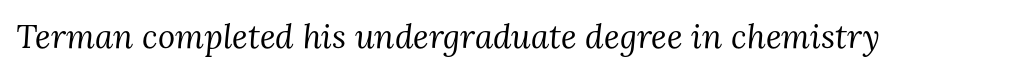
Examine the stroke ends and you'll spot serifs. The font's italic variant was chosen for this text. The characters are drawn with everyday or finer stroke widths. Descenders hang freely into open space.
